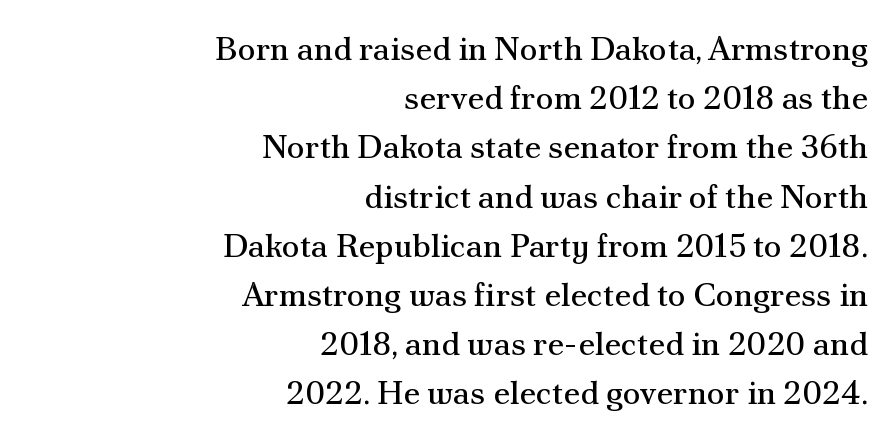
Q: Is the text bold? A: No.
Q: Is the text italic (slanted)? A: No, it is upright.
Q: Is the typeface a serif or a sans-serif typeface? A: Serif.
Q: Is the text underlined? A: No.
Q: How is the paragraph aligned? A: Right-aligned.
Q: Is the spacing between letters normal or unusually wide? A: Normal.
Q: Is the spacing between lines tight, normal or loose? A: Normal.
Q: Width (condensed, normal, or wide)? A: Normal.
Q: Stroke contrast? A: Medium.
Q: x-height? A: Small.
Q: Monospaced? A: No.
